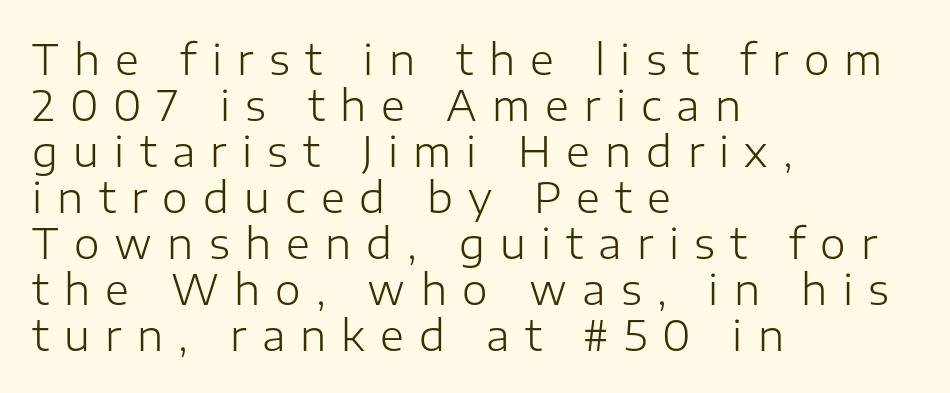
Q: Is the text bold? A: No.
Q: Is the text italic (slanted)? A: No, it is upright.
Q: Is the typeface a serif or a sans-serif typeface? A: Sans-serif.
Q: Is the text underlined? A: No.
Q: How is the paragraph aligned? A: Left-aligned.
Q: Is the spacing between letters normal or unusually wide? A: Unusually wide.
Q: Is the spacing between lines tight, normal or loose? A: Tight.
Q: Width (condensed, normal, or wide)? A: Normal.
Q: Stroke contrast? A: Low.
Q: x-height? A: Medium.
Q: Monospaced? A: No.
